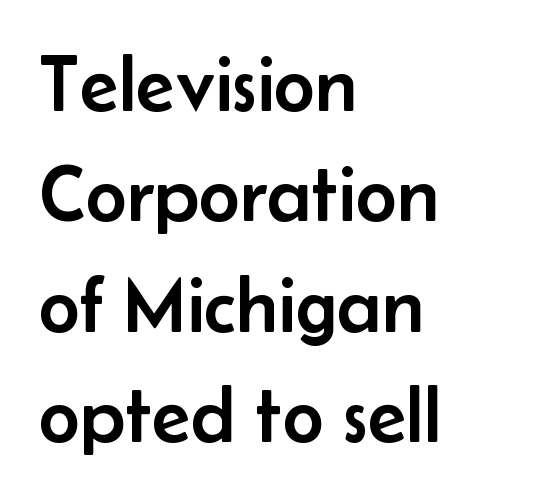
Q: Is the text italic (slanted)? A: No, it is upright.
Q: Is the typeface a serif or a sans-serif typeface? A: Sans-serif.
Q: Is the text underlined? A: No.
Q: How is the paragraph aligned? A: Left-aligned.
Q: Is the spacing between letters normal or unusually wide? A: Normal.
Q: Is the spacing between lines tight, normal or loose? A: Normal.
Q: Width (condensed, normal, or wide)? A: Normal.
Q: Stroke contrast? A: Low.
Q: x-height? A: Small.
Q: Monospaced? A: No.
